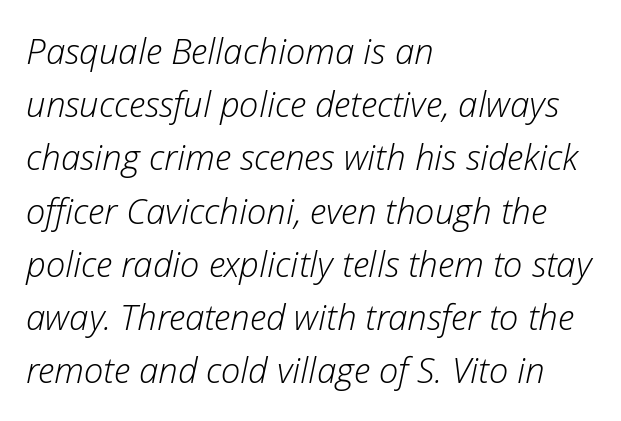
{"italic": "yes", "lean": "right", "slant_degrees": 12, "bold": "no", "weight": "light", "width": "normal", "stroke_contrast": "low", "x_height": "medium", "monospaced": "no", "underline": "no", "align": "left", "line_spacing": "normal", "line_spacing_ratio": 1.52, "letter_spacing": "normal", "letter_spacing_em": 0.0, "glyph_px": 35}
